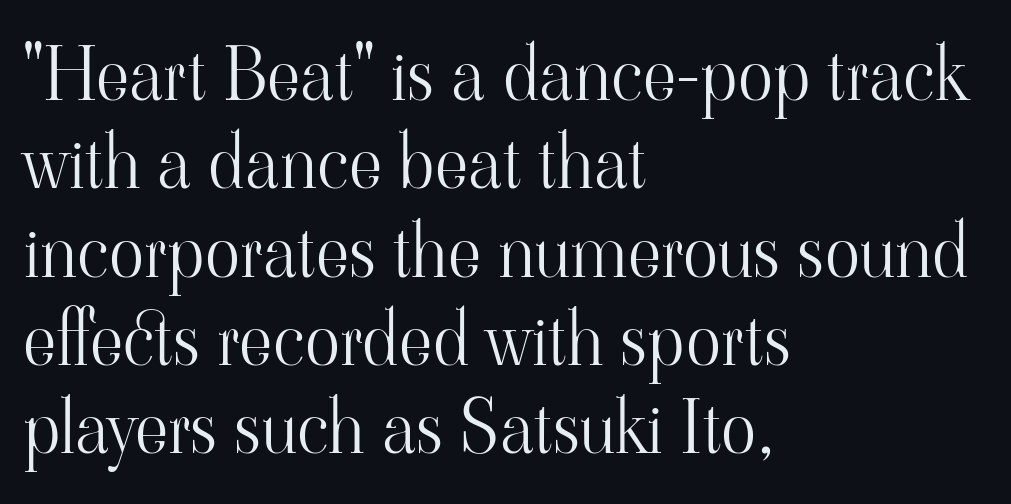
The image shows 73 px light serif type, upright; set left-aligned, line spacing 1.21x, normal letter spacing, not underlined; high stroke contrast and a small x-height.
